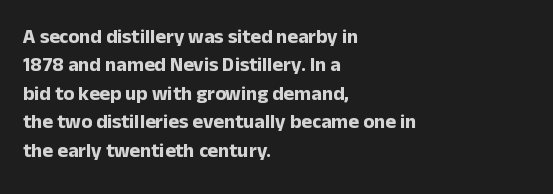
{"italic": "no", "bold": "yes", "underline": "no", "align": "left", "line_spacing": "normal", "line_spacing_ratio": 1.42, "letter_spacing": "normal", "letter_spacing_em": 0.0, "glyph_px": 20}
